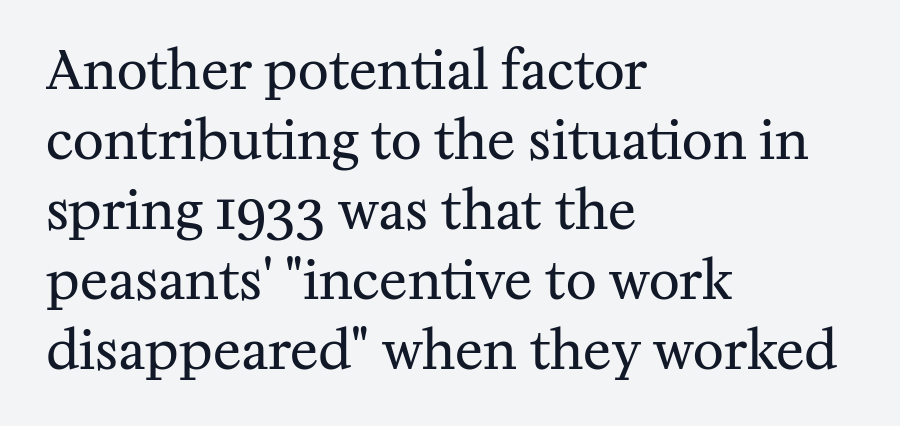
{"serif": "yes", "italic": "no", "bold": "no", "weight": "regular", "width": "normal", "stroke_contrast": "medium", "x_height": "medium", "monospaced": "no", "underline": "no", "align": "left", "line_spacing": "normal", "line_spacing_ratio": 1.32, "letter_spacing": "normal", "letter_spacing_em": 0.0, "glyph_px": 53}
